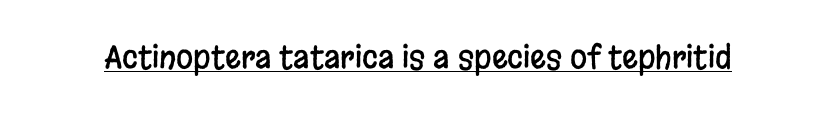
The typography opts for an upright posture over an oblique one. Letterform terminals end flat and unadorned throughout the passage. A typesetter would call this zero additional tracking. Spacing verdict: proportional, widths tailored to each character.
